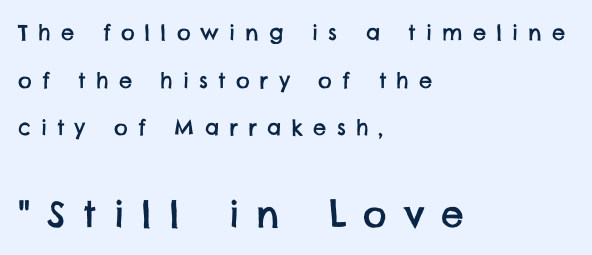
{"serif": "no", "width": "normal", "stroke_contrast": "low", "x_height": "large", "monospaced": "no", "underline": "no", "align": "left", "line_spacing": "loose", "line_spacing_ratio": 2.27, "letter_spacing": "wide", "letter_spacing_em": 0.48, "larger_block": "second", "size_ratio": 1.71, "glyph_px": 36}
